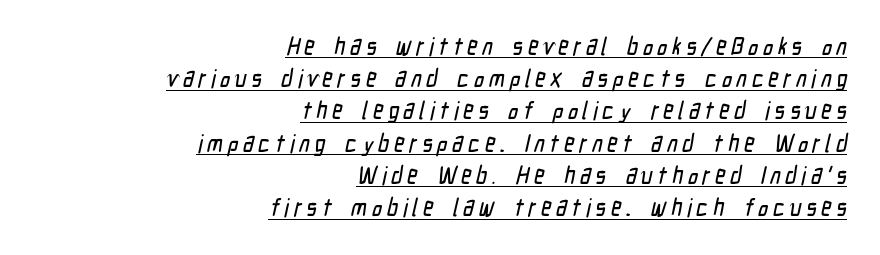
Q: Is the text underlined? A: Yes.
Q: How is the paragraph aligned? A: Right-aligned.
Q: Is the spacing between lines tight, normal or loose? A: Normal.
